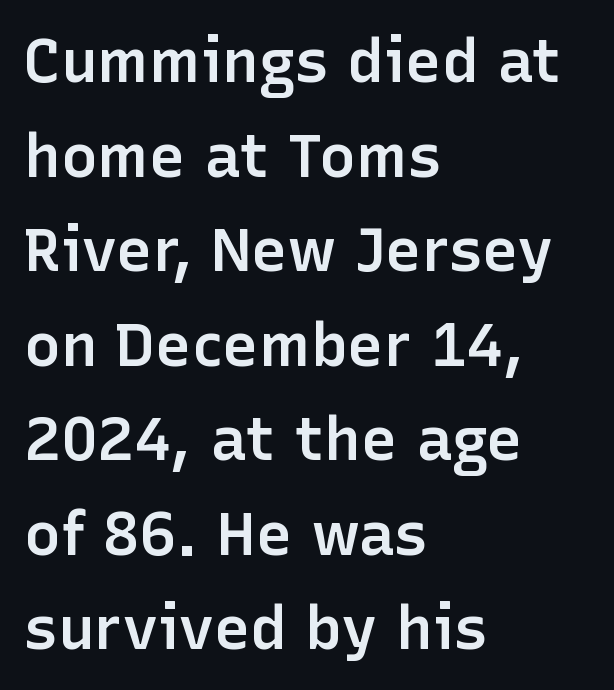
The image shows 61 px semibold sans-serif type, upright; set left-aligned, normal line spacing (1.55x), normal letter spacing, not underlined; low stroke contrast and a medium x-height.
